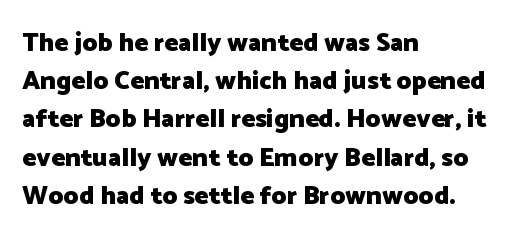
{"italic": "no", "bold": "yes", "underline": "no", "align": "left", "line_spacing": "normal", "line_spacing_ratio": 1.47, "letter_spacing": "normal", "letter_spacing_em": 0.0, "glyph_px": 26}
